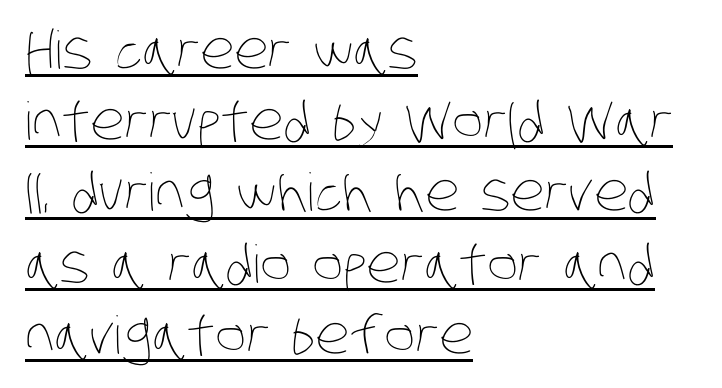
No letter is thick-stroked: the sample isn't bold. The leading is moderate, giving the passage an even texture. Descenders here cross a horizontal rule under the line. Notice how the passage keeps a crisp vertical edge on the left only. What stands out about the letter spacing? Nothing — it is the standard amount.
